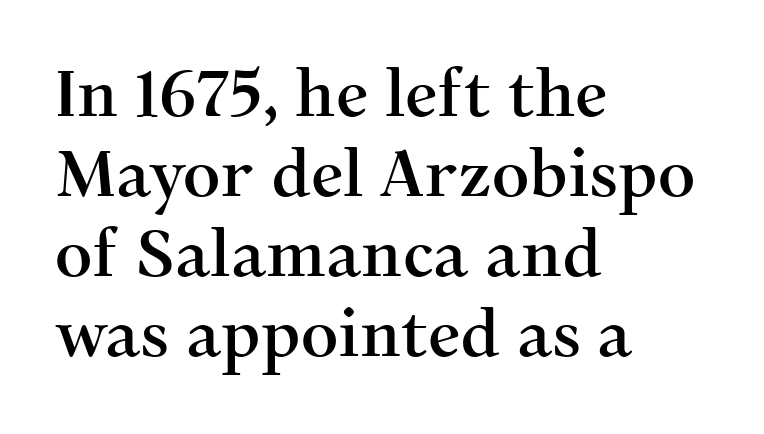
{"serif": "yes", "italic": "no", "width": "normal", "stroke_contrast": "medium", "x_height": "medium", "monospaced": "no", "underline": "no", "align": "left", "line_spacing_ratio": 1.23, "letter_spacing": "normal", "letter_spacing_em": 0.0, "glyph_px": 65}
